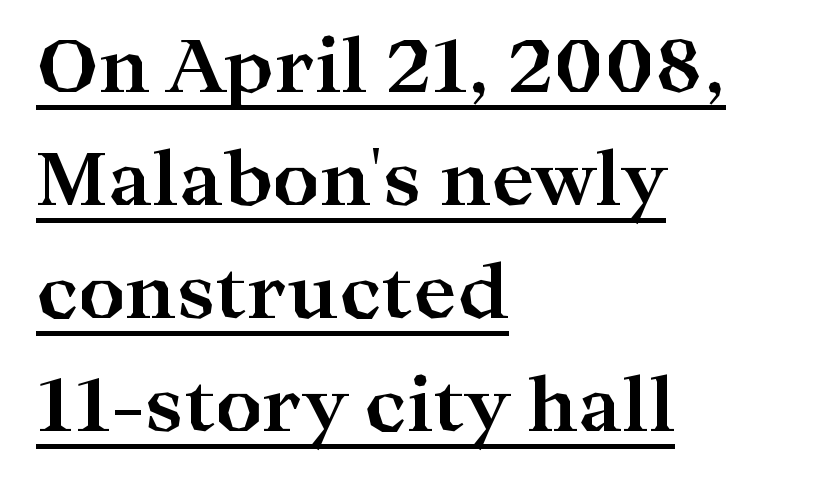
{"serif": "yes", "italic": "no", "bold": "yes", "weight": "bold", "width": "wide", "stroke_contrast": "high", "x_height": "medium", "monospaced": "no", "underline": "yes", "align": "left", "line_spacing": "normal", "line_spacing_ratio": 1.55, "letter_spacing": "normal", "letter_spacing_em": 0.0, "glyph_px": 73}
